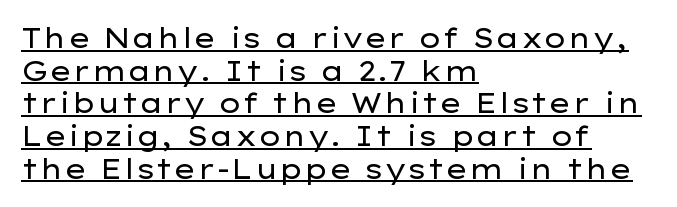
{"italic": "no", "bold": "no", "underline": "yes", "align": "left", "line_spacing_ratio": 1.21, "letter_spacing": "normal", "letter_spacing_em": 0.0, "glyph_px": 27}
